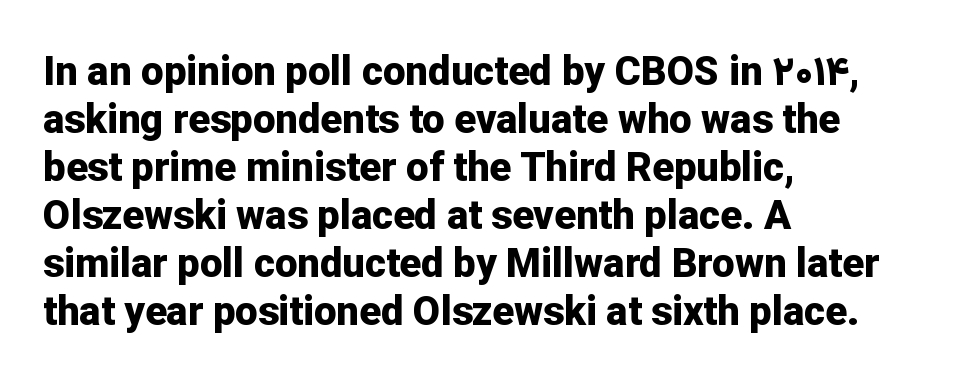
Q: Is the text bold? A: Yes.
Q: Is the text italic (slanted)? A: No, it is upright.
Q: Is the typeface a serif or a sans-serif typeface? A: Sans-serif.
Q: Is the text underlined? A: No.
Q: How is the paragraph aligned? A: Left-aligned.
Q: Is the spacing between letters normal or unusually wide? A: Normal.
Q: Width (condensed, normal, or wide)? A: Normal.
Q: Stroke contrast? A: Low.
Q: x-height? A: Medium.
Q: Monospaced? A: No.
